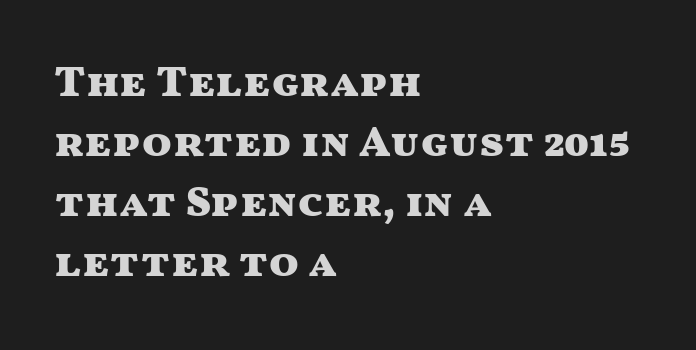
Q: Is the text bold? A: Yes.
Q: Is the text italic (slanted)? A: No, it is upright.
Q: Is the typeface a serif or a sans-serif typeface? A: Sans-serif.
Q: Is the text underlined? A: No.
Q: How is the paragraph aligned? A: Left-aligned.
Q: Is the spacing between letters normal or unusually wide? A: Normal.
Q: Is the spacing between lines tight, normal or loose? A: Normal.
Q: Width (condensed, normal, or wide)? A: Wide.
Q: Stroke contrast? A: Medium.
Q: x-height? A: Medium.
Q: Monospaced? A: No.
